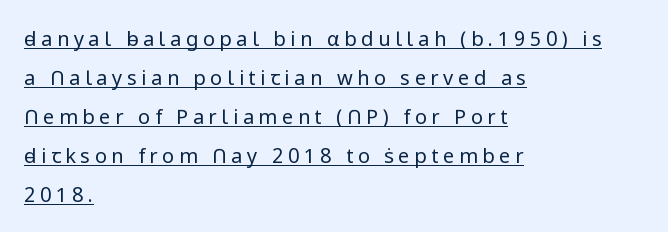
Q: Is the text bold? A: No.
Q: Is the text italic (slanted)? A: No, it is upright.
Q: Is the text underlined? A: Yes.
Q: How is the paragraph aligned? A: Left-aligned.
Q: Is the spacing between letters normal or unusually wide? A: Unusually wide.
Q: Is the spacing between lines tight, normal or loose? A: Loose.
